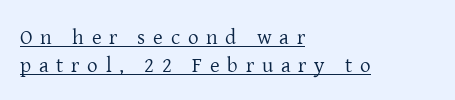
Italic: no, the glyphs are upright roman. Stems here are at most as thick as an everyday book face. Beneath each row of characters lies a ruled line. The lines are quadded left. Does extra space separate the letters? Yes, quite a lot of it. The designer left line spacing at the default.
